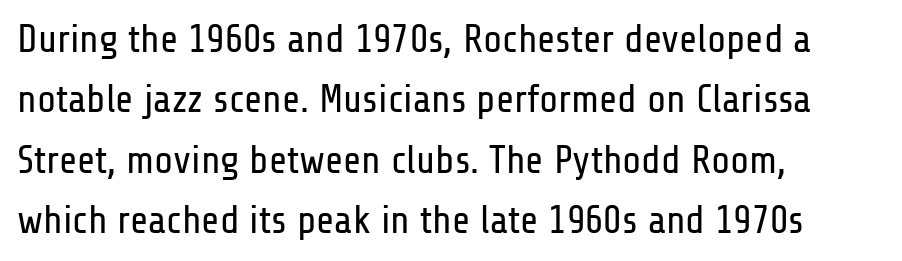
Q: Is the text bold? A: No.
Q: Is the text italic (slanted)? A: No, it is upright.
Q: Is the typeface a serif or a sans-serif typeface? A: Sans-serif.
Q: Is the text underlined? A: No.
Q: How is the paragraph aligned? A: Left-aligned.
Q: Is the spacing between letters normal or unusually wide? A: Normal.
Q: Is the spacing between lines tight, normal or loose? A: Normal.
Q: Width (condensed, normal, or wide)? A: Condensed.
Q: Stroke contrast? A: Low.
Q: x-height? A: Medium.
Q: Monospaced? A: No.
